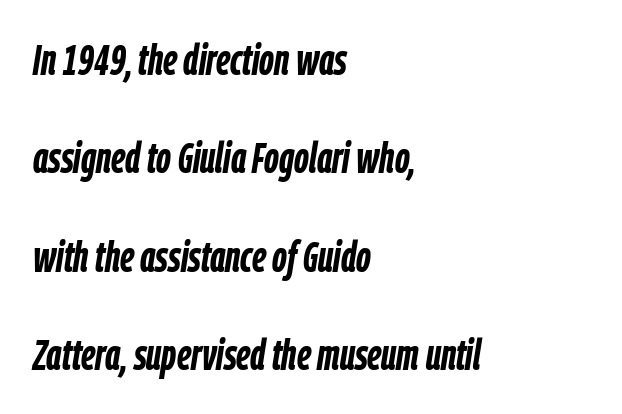
The image shows 43 px semibold, condensed type, italic (leaning right); set left-aligned, loose line spacing (2.29x), normal letter spacing, not underlined; low stroke contrast and a medium x-height.
